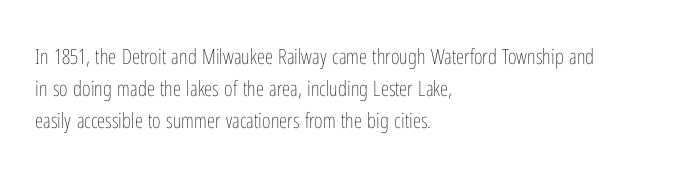
Vertical strokes here are truly vertical. The paragraph has a hard left edge and a soft right edge. The rendering uses a moderate line-height, typical for paragraphs. The cut favours lightness, reaching ordinary text weight at its darkest.
